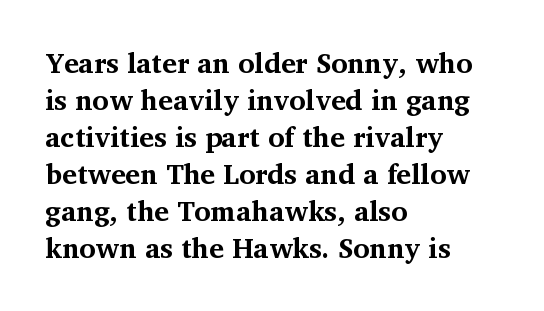
The image shows 28 px bold serif type, upright; set left-aligned, normal line spacing (1.32x), normal letter spacing, not underlined; medium stroke contrast and a medium x-height.
